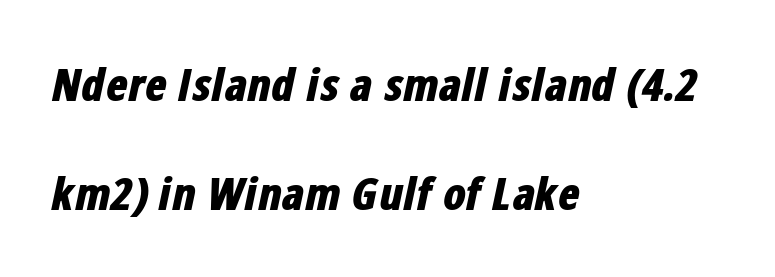
{"italic": "yes", "lean": "right", "slant_degrees": 12, "bold": "yes", "weight": "bold", "width": "condensed", "stroke_contrast": "low", "x_height": "medium", "monospaced": "no", "underline": "no", "align": "left", "line_spacing": "loose", "line_spacing_ratio": 2.43, "letter_spacing": "normal", "letter_spacing_em": 0.0, "glyph_px": 45}
